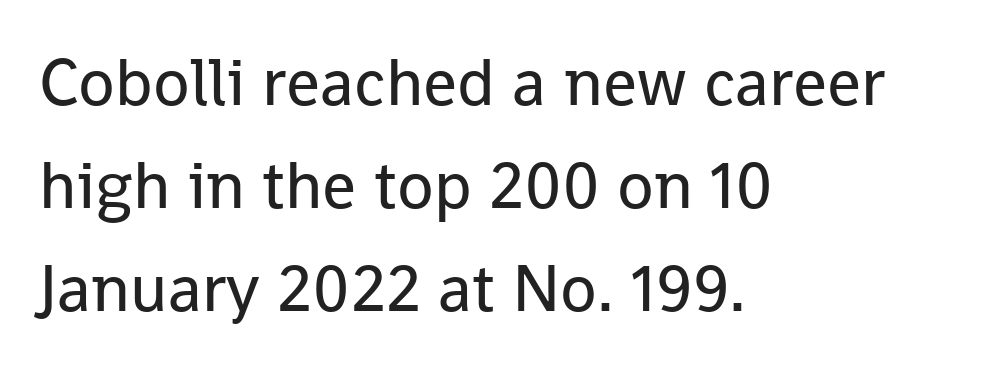
The image shows 67 px regular-weight sans-serif type, upright; set left-aligned, normal line spacing (1.54x), normal letter spacing, not underlined; low stroke contrast and a medium x-height.
